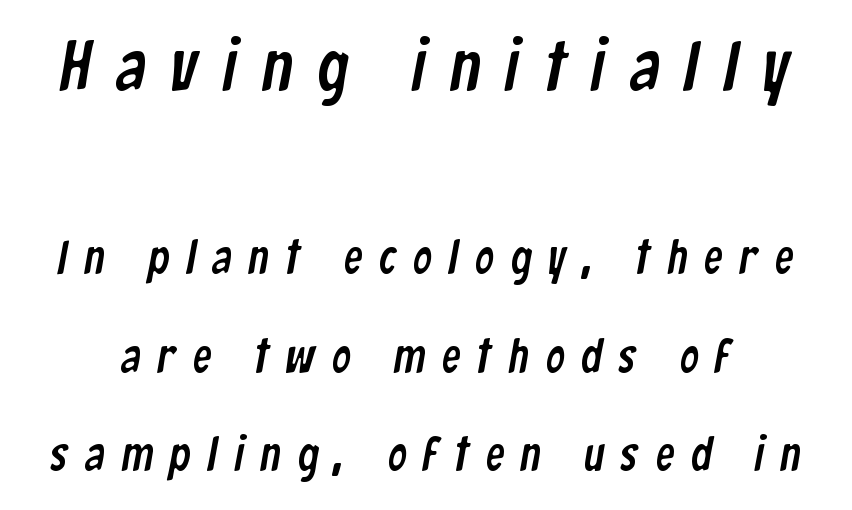
Q: Is the typeface a serif or a sans-serif typeface? A: Sans-serif.
Q: Is the text underlined? A: No.
Q: Is the spacing between letters normal or unusually wide? A: Unusually wide.
Q: Is the spacing between lines tight, normal or loose? A: Loose.
Q: Which block of text is set in a larger size, the first (top) or the second (bottom)? A: The first (top) one.
Q: Width (condensed, normal, or wide)? A: Condensed.
Q: Stroke contrast? A: Low.
Q: x-height? A: Medium.
Q: Monospaced? A: No.
